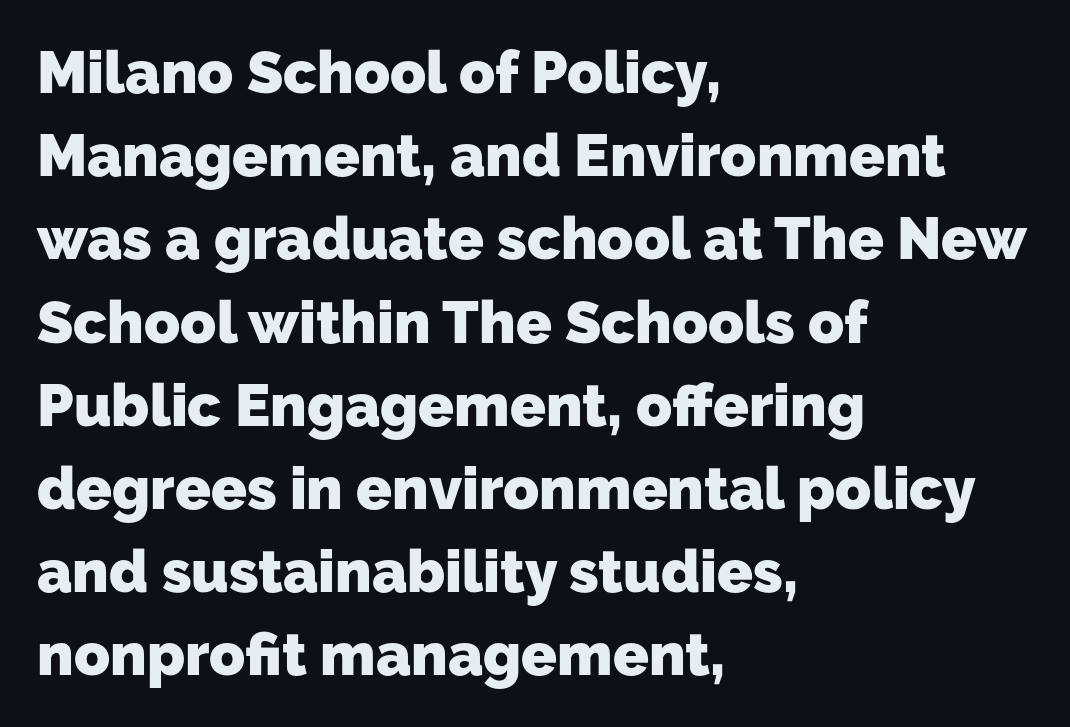
What stands out about the letter spacing? Nothing — it is the standard amount. Notice how descenders clear the ascenders below comfortably — that's standard leading. Are there feet on the stems? There aren't — it's a sans. The ragged edge is on the right, which tells us the setting is flush left.
